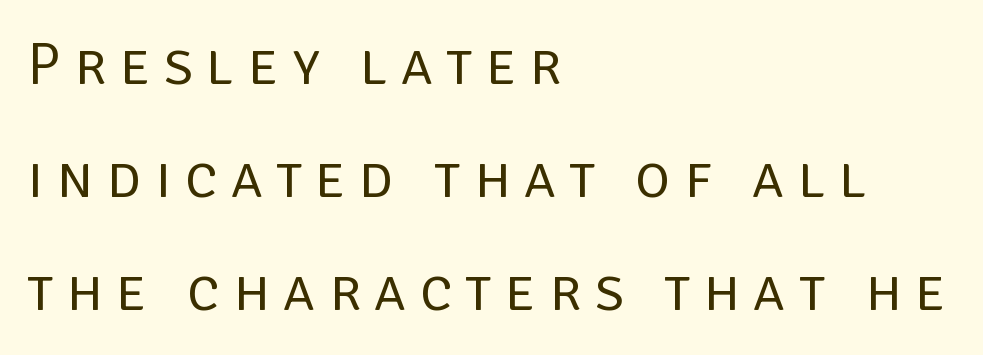
The image shows 60 px regular-weight sans-serif type, upright; set left-aligned, line spacing 1.88x, unusually wide letter spacing (+0.23 em), not underlined; low stroke contrast and a large x-height.
